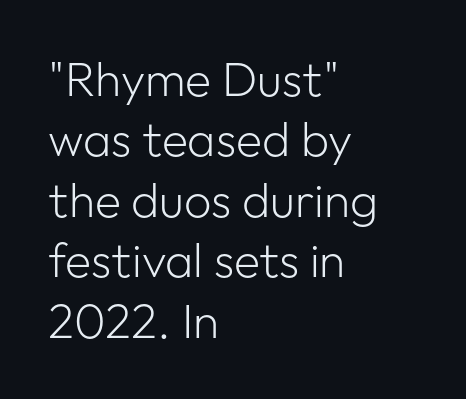
Each letter's strokes conclude bluntly, with no projecting serifs. Does extra space separate the letters? No, they use regular spacing. Bare-footed words on every line. Looks like regular typesetting: each glyph gets only the width it needs. All the whitespace from short lines collects on the right.
